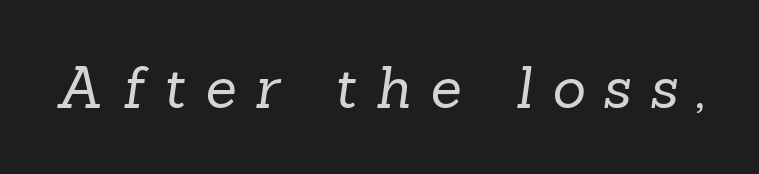
{"serif": "yes", "bold": "no", "weight": "regular", "width": "normal", "stroke_contrast": "low", "x_height": "medium", "monospaced": "no", "underline": "no", "letter_spacing": "wide", "letter_spacing_em": 0.33, "glyph_px": 57}
